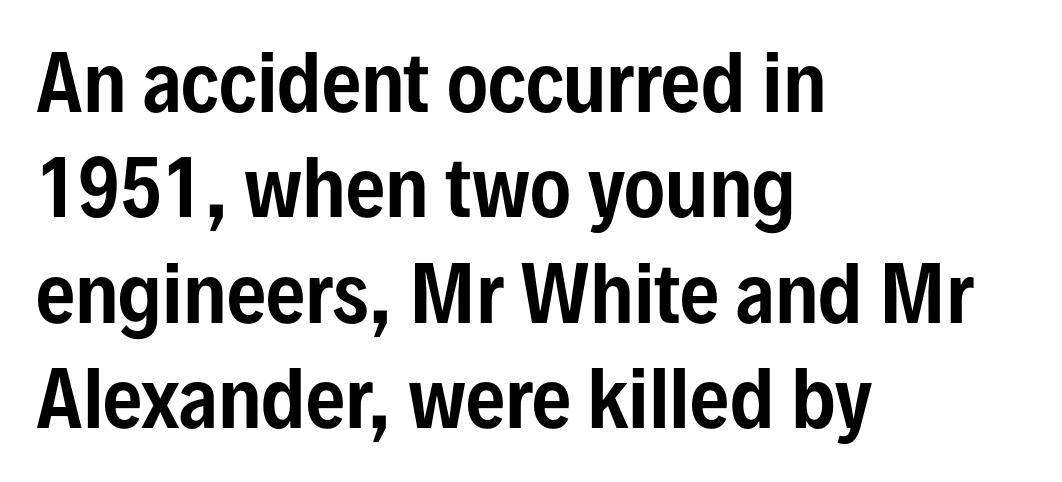
Q: Is the text italic (slanted)? A: No, it is upright.
Q: Is the typeface a serif or a sans-serif typeface? A: Sans-serif.
Q: Is the text underlined? A: No.
Q: How is the paragraph aligned? A: Left-aligned.
Q: Is the spacing between letters normal or unusually wide? A: Normal.
Q: Is the spacing between lines tight, normal or loose? A: Normal.
Q: Width (condensed, normal, or wide)? A: Condensed.
Q: Stroke contrast? A: Low.
Q: x-height? A: Medium.
Q: Monospaced? A: No.
